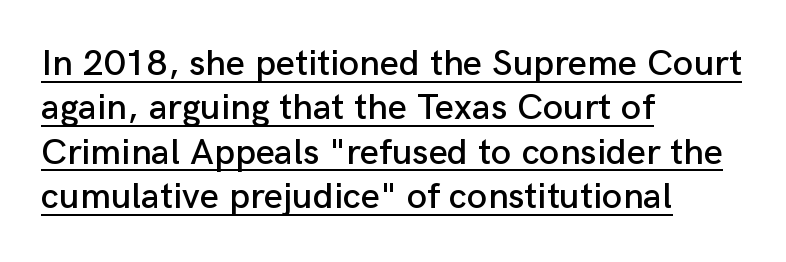
Q: Is the text italic (slanted)? A: No, it is upright.
Q: Is the typeface a serif or a sans-serif typeface? A: Sans-serif.
Q: Is the text underlined? A: Yes.
Q: How is the paragraph aligned? A: Left-aligned.
Q: Is the spacing between letters normal or unusually wide? A: Normal.
Q: Width (condensed, normal, or wide)? A: Normal.
Q: Stroke contrast? A: Low.
Q: x-height? A: Medium.
Q: Monospaced? A: No.
